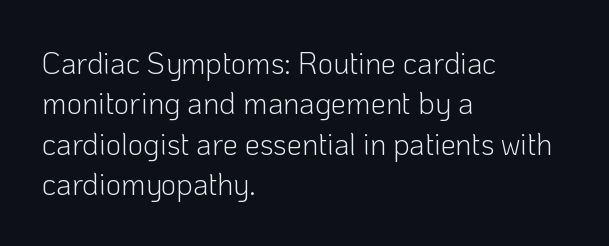
Q: Is the text bold? A: No.
Q: Is the text italic (slanted)? A: No, it is upright.
Q: Is the typeface a serif or a sans-serif typeface? A: Sans-serif.
Q: Is the text underlined? A: No.
Q: How is the paragraph aligned? A: Left-aligned.
Q: Is the spacing between letters normal or unusually wide? A: Normal.
Q: Is the spacing between lines tight, normal or loose? A: Normal.
Q: Width (condensed, normal, or wide)? A: Normal.
Q: Stroke contrast? A: Low.
Q: x-height? A: Medium.
Q: Monospaced? A: No.
